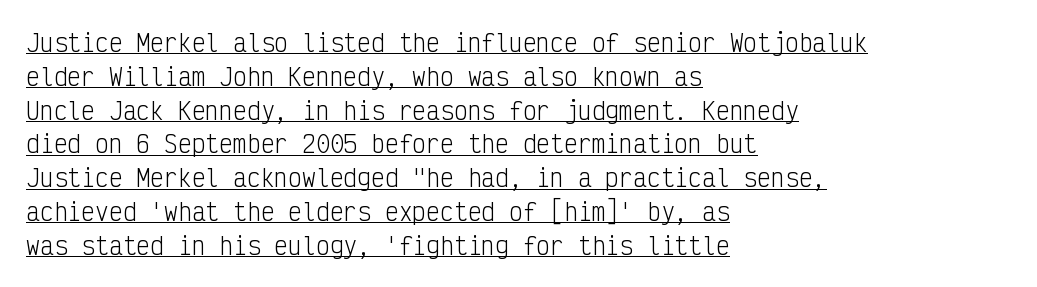
Spacing between characters is what you'd get straight out of the box. In terms of posture, this sample is upright. One-word summary of the alignment: left. This reads as an unemphasized weight, regular at the heaviest.
